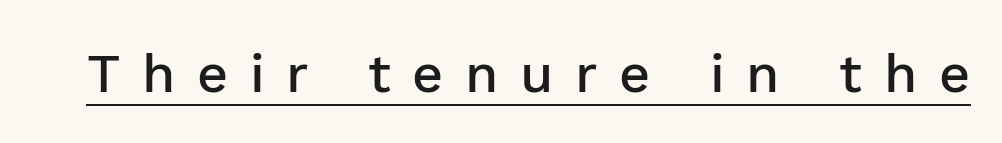
{"serif": "no", "italic": "no", "bold": "semi", "weight": "semibold", "width": "normal", "stroke_contrast": "low", "x_height": "medium", "monospaced": "no", "underline": "yes", "letter_spacing": "wide", "letter_spacing_em": 0.4, "glyph_px": 54}
